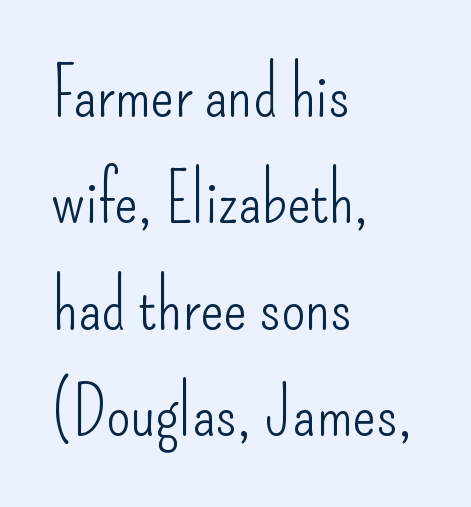
Regular leading. Is the stroke heavy? The answer is a plain regular-or-lighter. Is the block centered? No — it sits flush against the left margin. Note the varied advance widths — an 'i' is clearly narrower than an 'm'. Bare-footed words on every line. The axis of the letterforms is exactly vertical.
